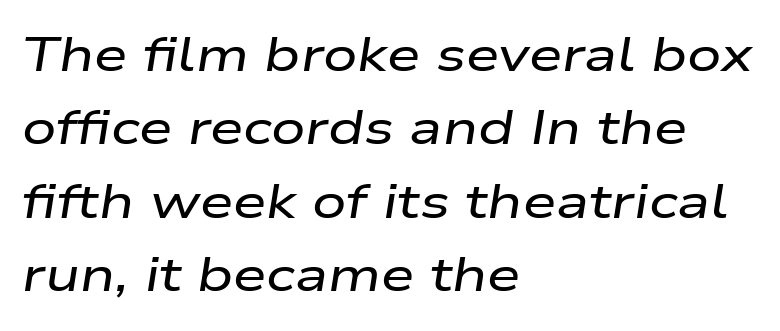
The image shows 48 px wide type, italic (leaning right); set left-aligned, normal line spacing (1.53x), normal letter spacing, not underlined; low stroke contrast and a medium x-height.
